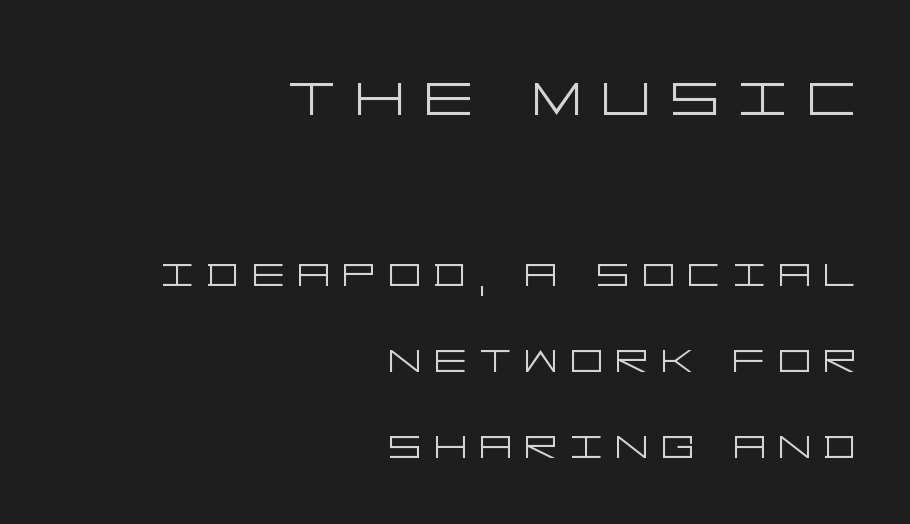
Q: Is the text bold? A: No.
Q: Is the text italic (slanted)? A: No, it is upright.
Q: Is the typeface a serif or a sans-serif typeface? A: Sans-serif.
Q: Is the text underlined? A: No.
Q: How is the paragraph aligned? A: Right-aligned.
Q: Is the spacing between letters normal or unusually wide? A: Unusually wide.
Q: Is the spacing between lines tight, normal or loose? A: Normal.
Q: Which block of text is set in a larger size, the first (top) or the second (bottom)? A: The first (top) one.
Q: Width (condensed, normal, or wide)? A: Wide.
Q: Stroke contrast? A: Low.
Q: x-height? A: Large.
